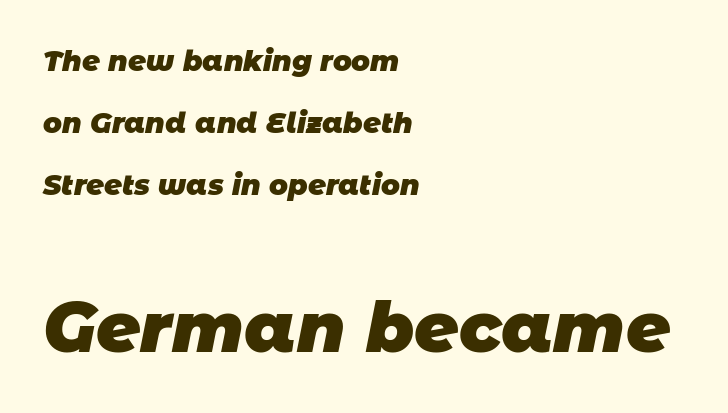
Every row of glyphs begins at an identical x-position on the left. The font family rendered here belongs to the sans-serif group. These lines are rendered in a variable-pitch font. Vertical spacing — loose. This sample uses plain, unmodified letter spacing.
